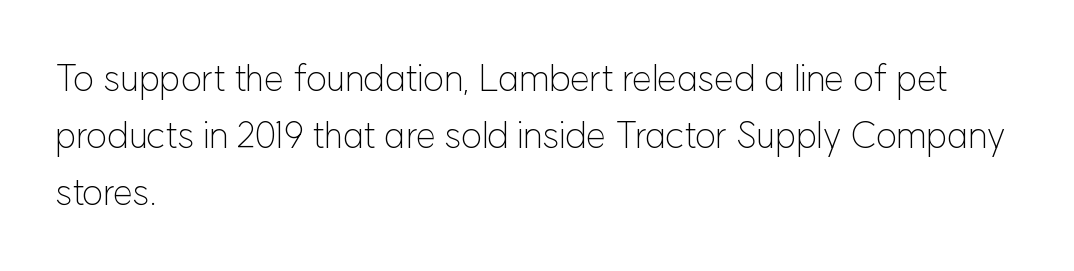
The image shows 36 px light sans-serif type, upright; set left-aligned, normal line spacing (1.59x), normal letter spacing, not underlined; low stroke contrast and a medium x-height.
